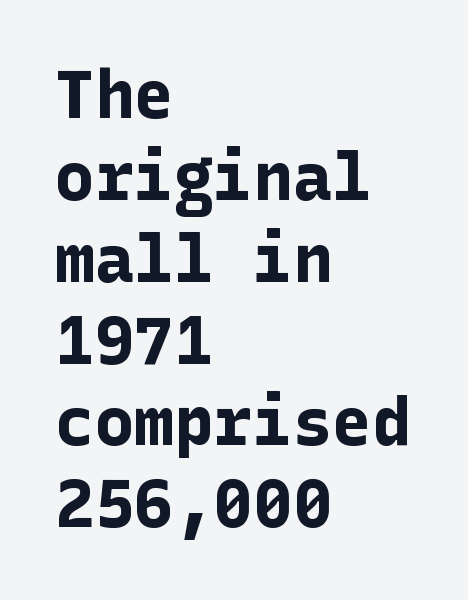
The image shows 66 px bold sans-serif type, upright; set left-aligned, line spacing 1.24x, normal letter spacing, not underlined; low stroke contrast and a medium x-height.
